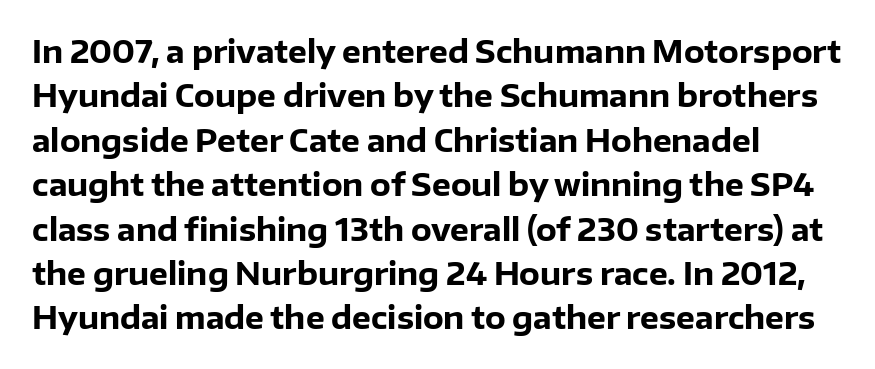
The letters are bold, with thick, heavy strokes. The passage is arranged the way most books set body copy — flush left. No extra tracking has been applied to these lines. This is sans-serif lettering, the kind often seen on screens and signage.
